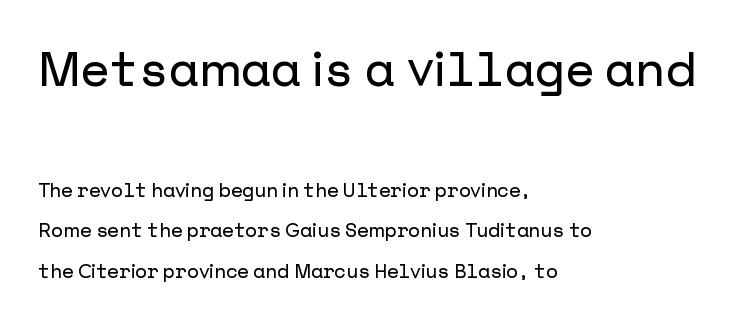
{"serif": "no", "italic": "no", "width": "normal", "stroke_contrast": "low", "x_height": "medium", "underline": "no", "align": "left", "line_spacing": "loose", "line_spacing_ratio": 2.12, "letter_spacing": "normal", "letter_spacing_em": 0.0, "larger_block": "first", "size_ratio": 2.53, "glyph_px": 48}
